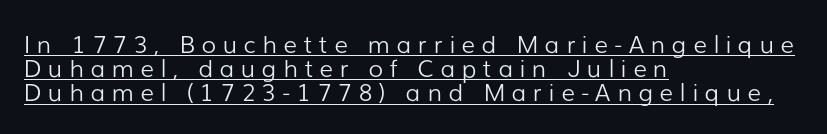
Q: Is the text bold? A: No.
Q: Is the text italic (slanted)? A: No, it is upright.
Q: Is the text underlined? A: Yes.
Q: How is the paragraph aligned? A: Left-aligned.
Q: Is the spacing between letters normal or unusually wide? A: Unusually wide.
Q: Is the spacing between lines tight, normal or loose? A: Tight.
